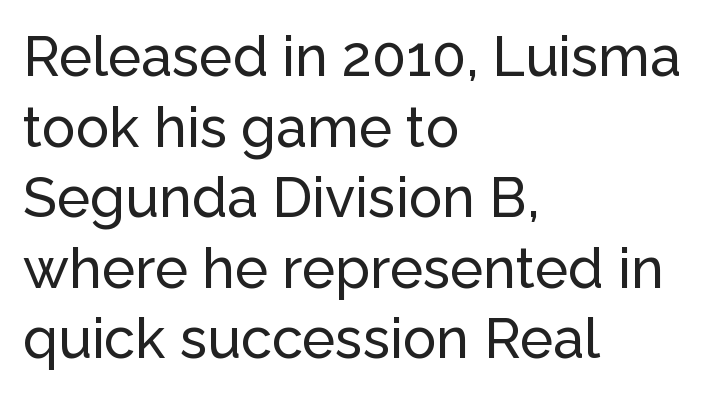
Q: Is the text italic (slanted)? A: No, it is upright.
Q: Is the typeface a serif or a sans-serif typeface? A: Sans-serif.
Q: Is the text underlined? A: No.
Q: How is the paragraph aligned? A: Left-aligned.
Q: Is the spacing between letters normal or unusually wide? A: Normal.
Q: Is the spacing between lines tight, normal or loose? A: Normal.
Q: Width (condensed, normal, or wide)? A: Normal.
Q: Stroke contrast? A: Low.
Q: x-height? A: Medium.
Q: Monospaced? A: No.
